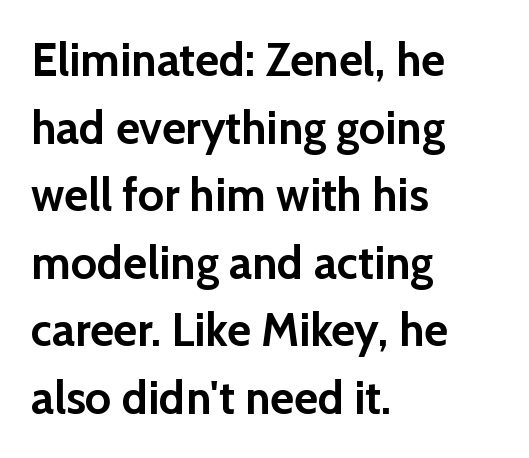
{"serif": "no", "italic": "no", "bold": "yes", "weight": "semibold", "width": "normal", "stroke_contrast": "low", "x_height": "medium", "monospaced": "no", "underline": "no", "align": "left", "line_spacing": "normal", "line_spacing_ratio": 1.47, "letter_spacing": "normal", "letter_spacing_em": 0.0, "glyph_px": 46}
